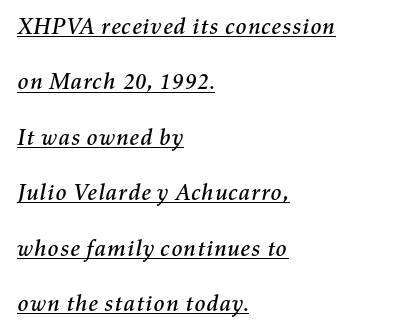
Q: Is the text italic (slanted)? A: Yes, it leans right by about 11 degrees.
Q: Is the text underlined? A: Yes.
Q: How is the paragraph aligned? A: Left-aligned.
Q: Is the spacing between letters normal or unusually wide? A: Normal.
Q: Is the spacing between lines tight, normal or loose? A: Loose.
